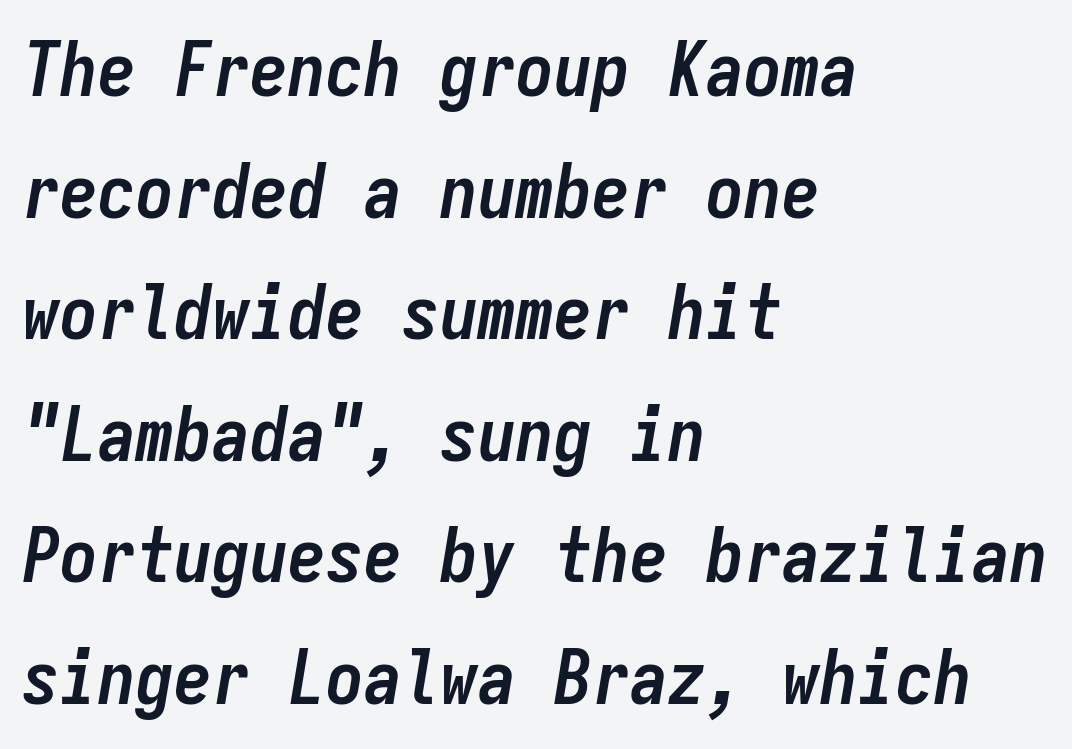
Q: Is the text bold? A: Yes.
Q: Is the text italic (slanted)? A: Yes, it leans right by about 9 degrees.
Q: Is the text underlined? A: No.
Q: How is the paragraph aligned? A: Left-aligned.
Q: Is the spacing between letters normal or unusually wide? A: Normal.
Q: Is the spacing between lines tight, normal or loose? A: Normal.
Q: Width (condensed, normal, or wide)? A: Condensed.
Q: Stroke contrast? A: Low.
Q: x-height? A: Medium.
Q: Monospaced? A: Yes.
